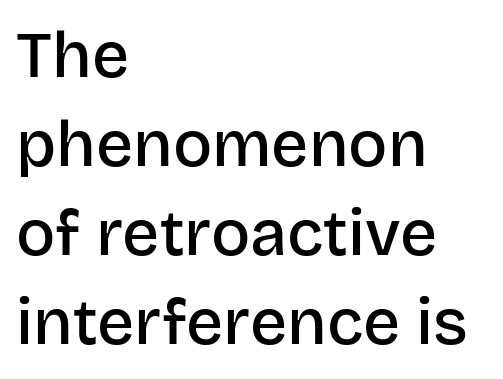
Q: Is the text bold? A: Semi-bold.
Q: Is the text italic (slanted)? A: No, it is upright.
Q: Is the typeface a serif or a sans-serif typeface? A: Sans-serif.
Q: Is the text underlined? A: No.
Q: How is the paragraph aligned? A: Left-aligned.
Q: Is the spacing between letters normal or unusually wide? A: Normal.
Q: Is the spacing between lines tight, normal or loose? A: Normal.
Q: Width (condensed, normal, or wide)? A: Normal.
Q: Stroke contrast? A: Low.
Q: x-height? A: Large.
Q: Monospaced? A: No.
